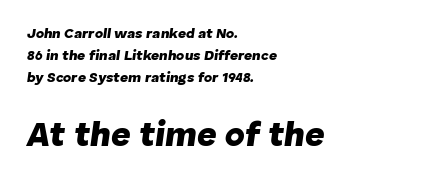
Q: Is the text bold? A: Yes.
Q: Is the text italic (slanted)? A: Yes, it leans right by about 8 degrees.
Q: Is the text underlined? A: No.
Q: How is the paragraph aligned? A: Left-aligned.
Q: Is the spacing between letters normal or unusually wide? A: Normal.
Q: Is the spacing between lines tight, normal or loose? A: Normal.
Q: Which block of text is set in a larger size, the first (top) or the second (bottom)? A: The second (bottom) one.
Q: Width (condensed, normal, or wide)? A: Normal.
Q: Stroke contrast? A: Low.
Q: x-height? A: Medium.
Q: Monospaced? A: No.
